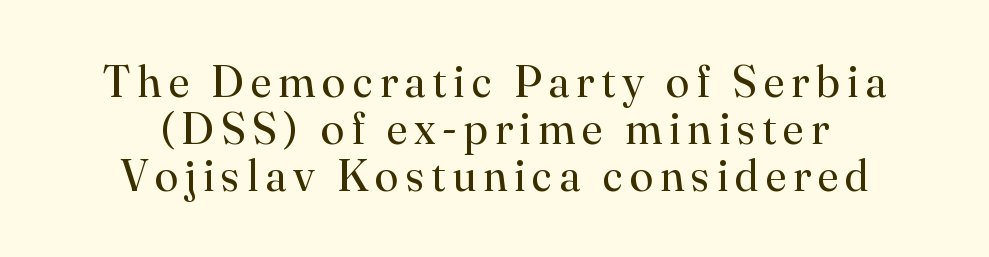
The image shows 44 px regular-weight serif type, upright; set centered, tight line spacing (1.07x), not underlined; high stroke contrast and a small x-height.
